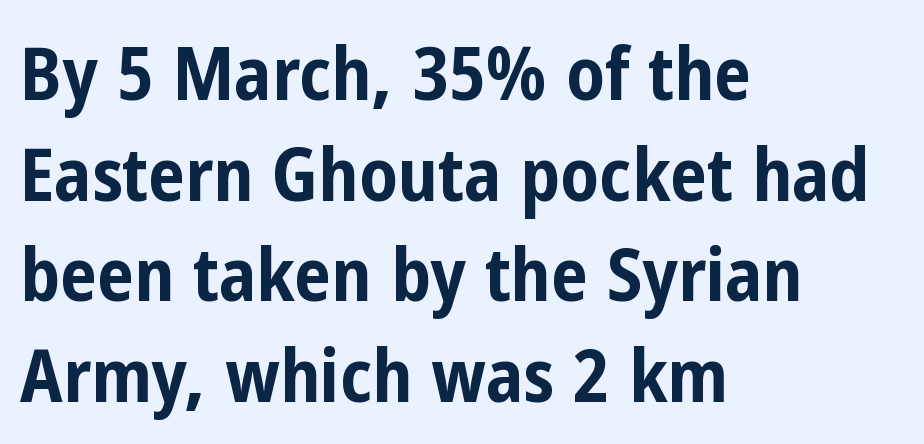
Baseline-to-baseline distance is the conventional proportion of letter height. Compared with typical body copy, the letter spacing here is the same. Stroke thickness is high; the sample reads as a true bold. Italic? Not at all — the glyphs are vertical.
